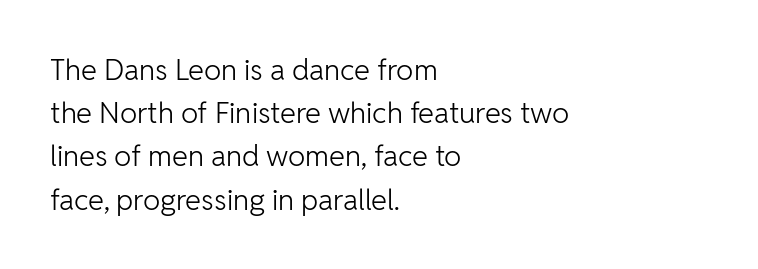
Counters stay open thanks to moderate or lighter strokes. The text block is weighted toward the left margin, trailing off unevenly rightward. In terms of letterform style, serifs are entirely absent. A typesetter would call this proportional, since set widths differ per character. Italic: no, the glyphs are upright roman.
